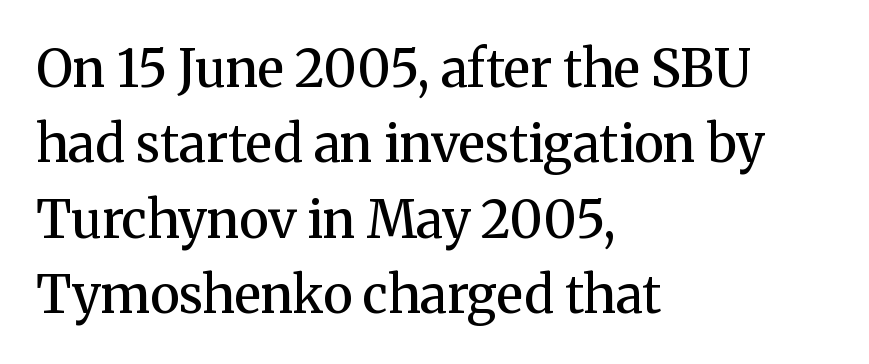
Q: Is the text bold? A: Semi-bold.
Q: Is the text italic (slanted)? A: No, it is upright.
Q: Is the typeface a serif or a sans-serif typeface? A: Serif.
Q: Is the text underlined? A: No.
Q: How is the paragraph aligned? A: Left-aligned.
Q: Is the spacing between letters normal or unusually wide? A: Normal.
Q: Is the spacing between lines tight, normal or loose? A: Normal.
Q: Width (condensed, normal, or wide)? A: Normal.
Q: Stroke contrast? A: Medium.
Q: x-height? A: Medium.
Q: Monospaced? A: No.
